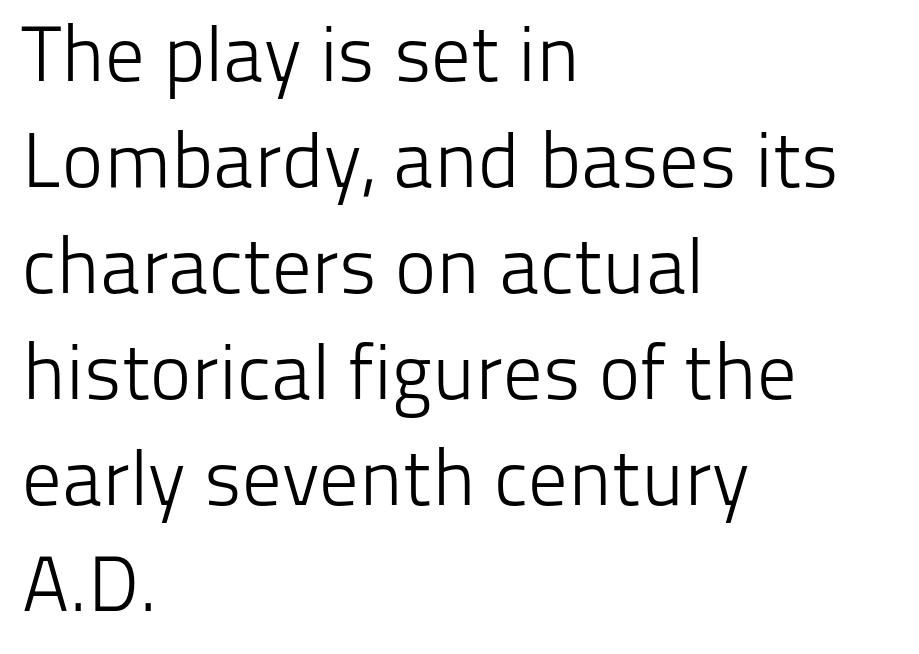
What kind of face is this? One without serifs — a sans. This rendering leaves character spacing at its baseline value. No italicization has been applied; the sample stays upright. The passage shown is typed in a proportional face where columns would drift.
